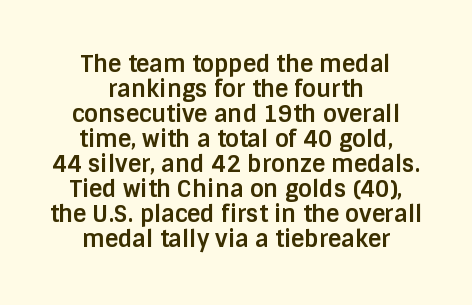
The image shows 23 px bold type, upright; set centered, tight line spacing (1.09x), normal letter spacing, not underlined.
